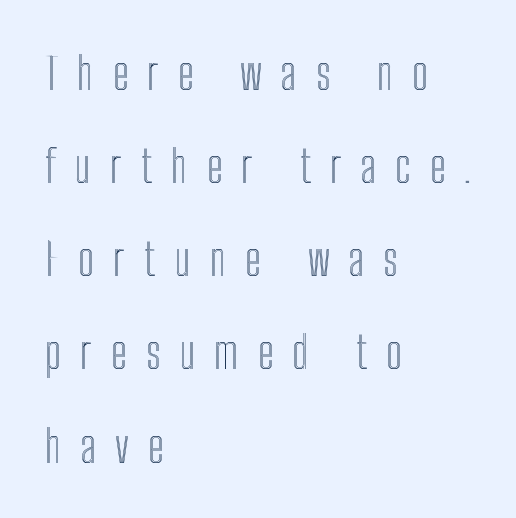
The passage shown is typed in a proportional face where columns would drift. This rendering widens character spacing well past its baseline value. This sample uses an upright cut, with every glyph sitting square on the baseline. Line starts are locked; line ends wander. The passage shown is not underscored anywhere.
